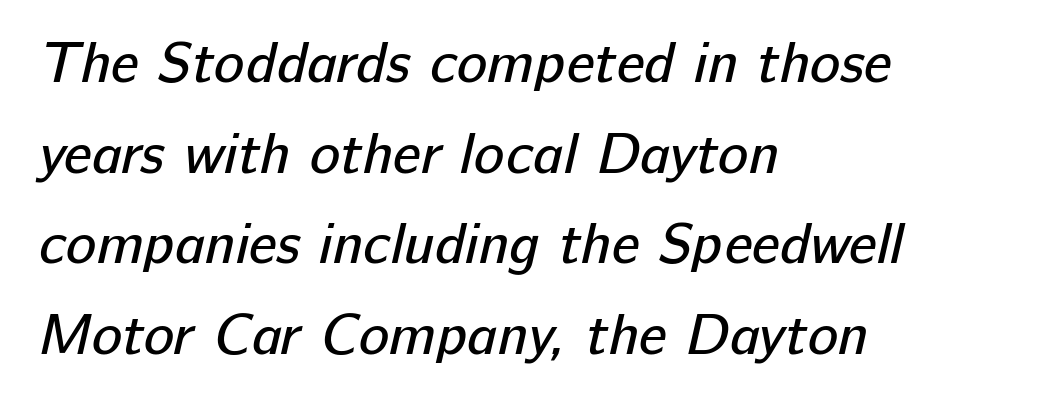
The font family rendered here belongs to the sans-serif group. Do the characters align in a grid? No, the font is proportional. Spacing between characters is what you'd get straight out of the box. If you measured baseline to baseline, you'd find a middling distance. This rendering features lettering with no underline. Line beginnings align vertically; line endings do not.
